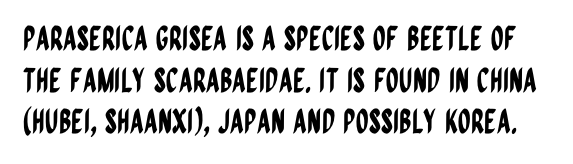
Q: Is the text italic (slanted)? A: No, it is upright.
Q: Is the typeface a serif or a sans-serif typeface? A: Sans-serif.
Q: Is the text underlined? A: No.
Q: Is the spacing between letters normal or unusually wide? A: Normal.
Q: Is the spacing between lines tight, normal or loose? A: Normal.
Q: Width (condensed, normal, or wide)? A: Condensed.
Q: Stroke contrast? A: Low.
Q: x-height? A: Large.
Q: Monospaced? A: No.
